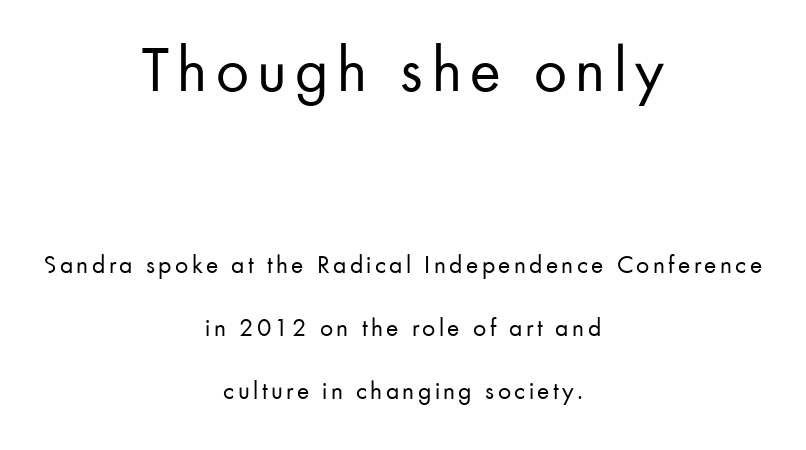
Larger block? The one above; the one below is distinctly smaller. These lines are rendered in a variable-pitch font. A typesetter would mark this as roman, not italic. The zone under the glyphs is completely vacant. Bold? No — there's no thickening of the strokes.
